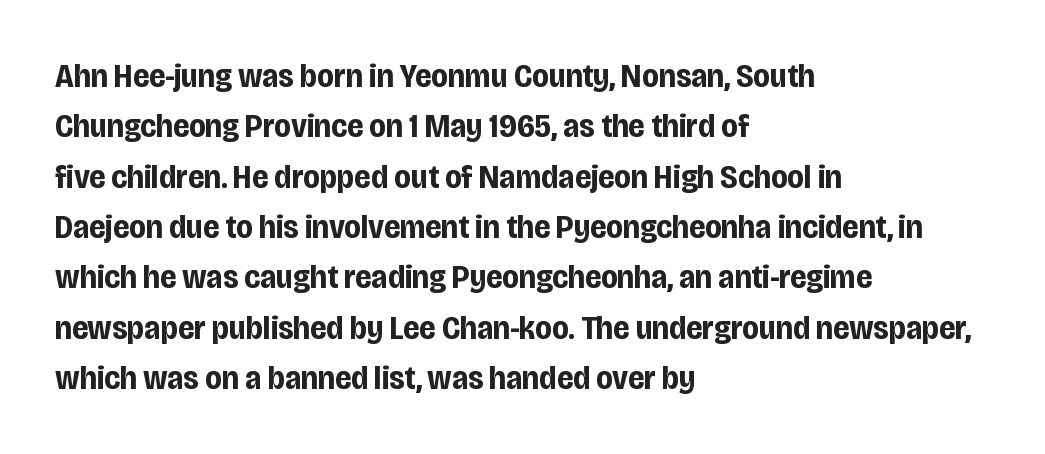
Q: Is the text bold? A: Yes.
Q: Is the text italic (slanted)? A: No, it is upright.
Q: Is the typeface a serif or a sans-serif typeface? A: Sans-serif.
Q: Is the text underlined? A: No.
Q: How is the paragraph aligned? A: Left-aligned.
Q: Is the spacing between letters normal or unusually wide? A: Normal.
Q: Is the spacing between lines tight, normal or loose? A: Normal.
Q: Width (condensed, normal, or wide)? A: Condensed.
Q: Stroke contrast? A: Low.
Q: x-height? A: Large.
Q: Monospaced? A: No.
